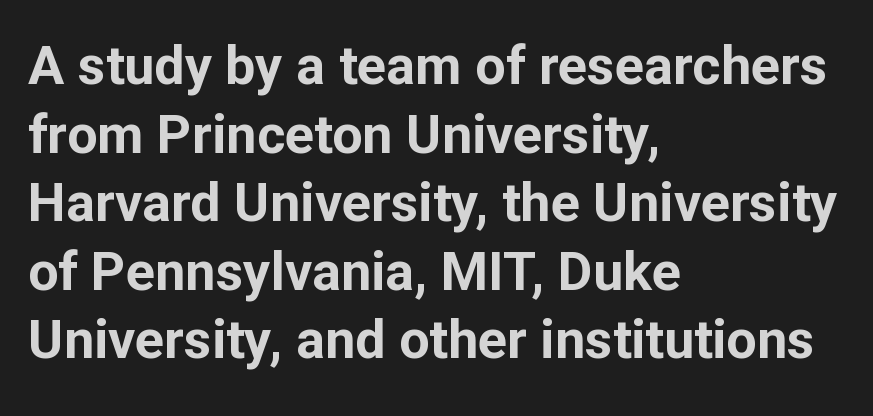
Q: Is the text bold? A: Yes.
Q: Is the text italic (slanted)? A: No, it is upright.
Q: Is the typeface a serif or a sans-serif typeface? A: Sans-serif.
Q: Is the text underlined? A: No.
Q: How is the paragraph aligned? A: Left-aligned.
Q: Is the spacing between letters normal or unusually wide? A: Normal.
Q: Is the spacing between lines tight, normal or loose? A: Normal.
Q: Width (condensed, normal, or wide)? A: Normal.
Q: Stroke contrast? A: Low.
Q: x-height? A: Medium.
Q: Monospaced? A: No.
